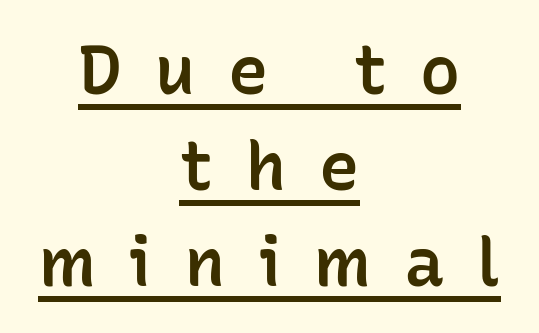
The passage shown is underscored from start to finish. Here the glyphs are tracked loosely, breaking word shapes into spaced letters. The designer went with a sans here, leaving each stem footless. In terms of weight, the rendering is demibold, just under bold. Which margin do the lines hug? Neither — every line sits in the middle.
